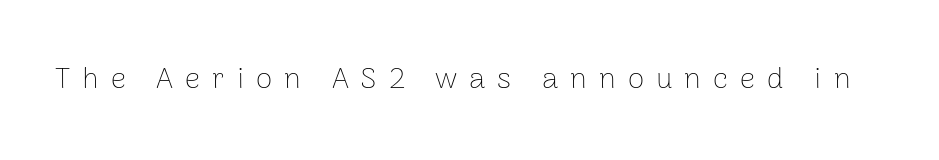
The image shows 30 px thin sans-serif type, upright; set unusually wide letter spacing (+0.4 em), not underlined; low stroke contrast and a medium x-height.
